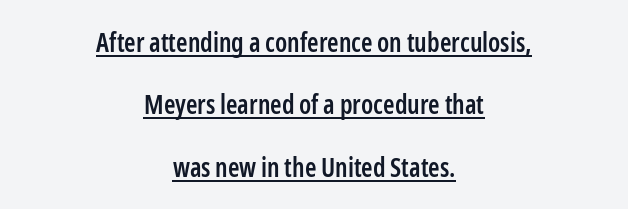
The image shows 26 px text type, upright; set centered, loose line spacing (2.4x), normal letter spacing, underlined.
